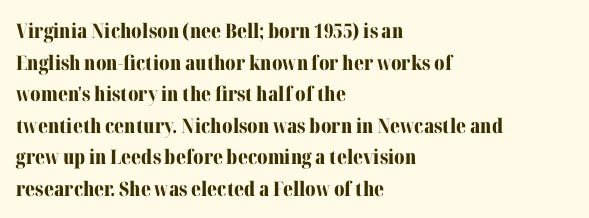
If you drew a line through each stem, it would be perfectly vertical. Nobody drew a line under any word here. A full-strength bold gives these letters their thick strokes. Honestly, the letter spacing is just normal — you wouldn't notice it. Left-aligned paragraph, ragged on the right.
